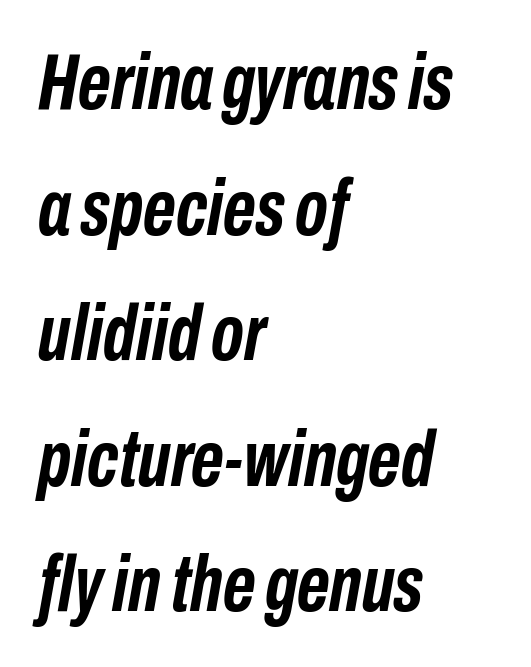
Q: Is the text bold? A: Yes.
Q: Is the text italic (slanted)? A: Yes, it leans right by about 10 degrees.
Q: Is the text underlined? A: No.
Q: How is the paragraph aligned? A: Left-aligned.
Q: Is the spacing between letters normal or unusually wide? A: Normal.
Q: Is the spacing between lines tight, normal or loose? A: Normal.
Q: Width (condensed, normal, or wide)? A: Condensed.
Q: Stroke contrast? A: Low.
Q: x-height? A: Medium.
Q: Monospaced? A: No.
